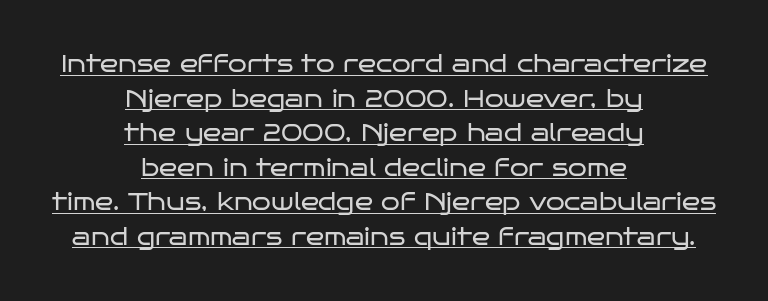
{"italic": "no", "bold": "no", "underline": "yes", "align": "center", "line_spacing": "normal", "line_spacing_ratio": 1.44, "letter_spacing": "normal", "letter_spacing_em": 0.0, "glyph_px": 24}
